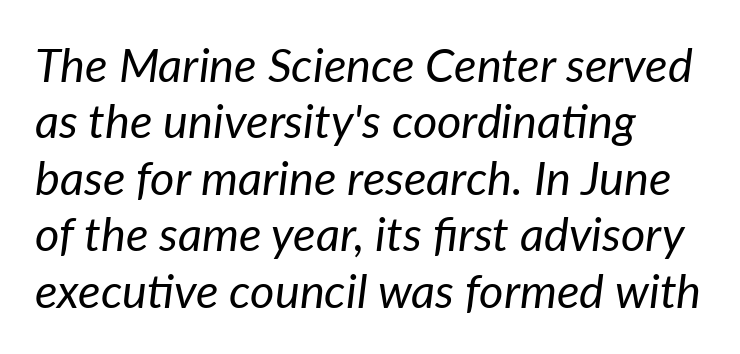
{"italic": "yes", "lean": "right", "slant_degrees": 7, "bold": "no", "weight": "regular", "width": "normal", "stroke_contrast": "low", "x_height": "medium", "monospaced": "no", "underline": "no", "align": "left", "line_spacing_ratio": 1.2, "letter_spacing": "normal", "letter_spacing_em": 0.0, "glyph_px": 47}
